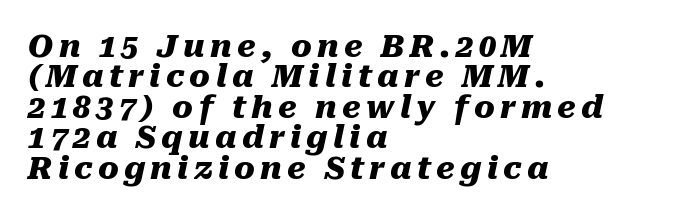
Q: Is the text bold? A: Yes.
Q: Is the text italic (slanted)? A: Yes, it leans right by about 10 degrees.
Q: Is the text underlined? A: No.
Q: How is the paragraph aligned? A: Left-aligned.
Q: Is the spacing between lines tight, normal or loose? A: Tight.
Q: Width (condensed, normal, or wide)? A: Normal.
Q: Stroke contrast? A: Medium.
Q: x-height? A: Medium.
Q: Monospaced? A: No.
